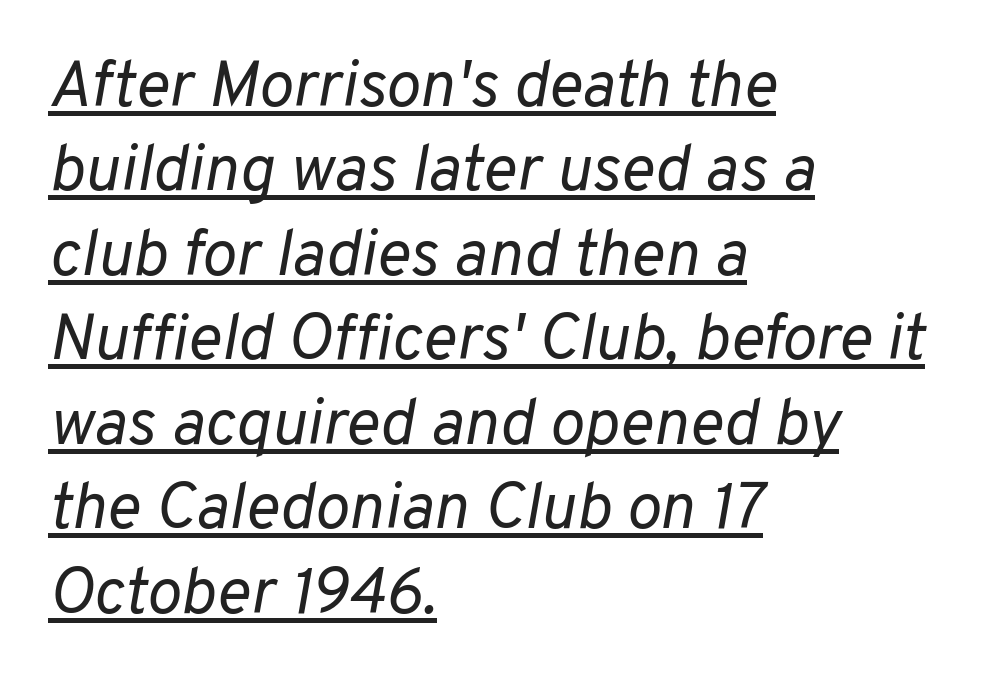
The image shows 65 px regular-weight type, italic (leaning right); set left-aligned, normal line spacing (1.3x), normal letter spacing, underlined; low stroke contrast and a medium x-height.
